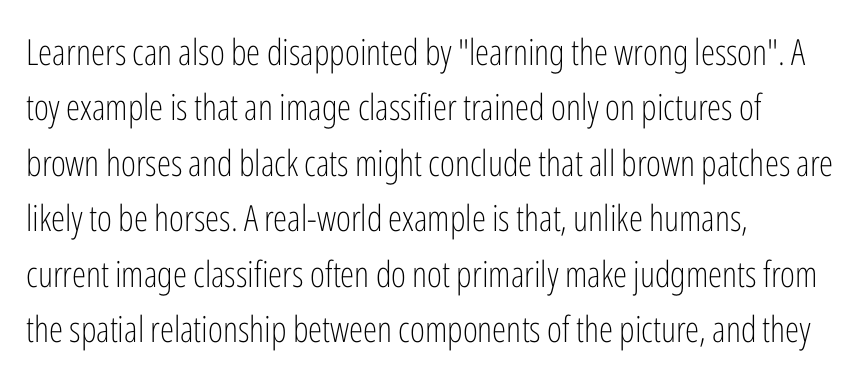
The image shows 36 px light, condensed sans-serif type, upright; set left-aligned, normal line spacing (1.54x), normal letter spacing, not underlined; low stroke contrast and a medium x-height.
